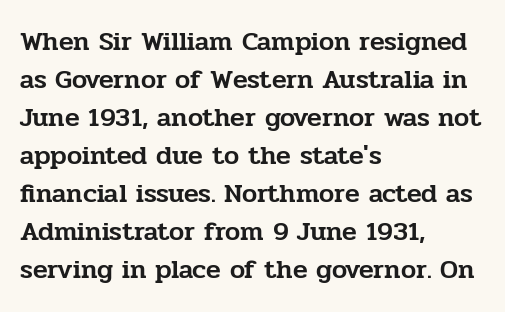
Every stem runs plumb, perpendicular to the baseline. No extra tracking has been applied to these lines. Students, observe: this is what conventionally led text looks like. The rendering anchors every line to the left-hand side. Just letters on the line, the space beneath them empty.
